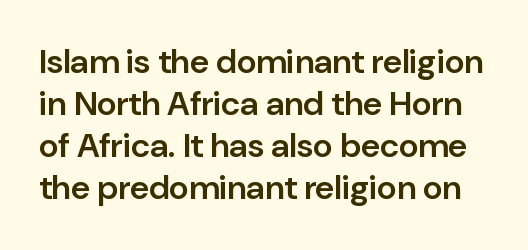
{"serif": "no", "italic": "no", "bold": "semi", "weight": "semibold", "width": "normal", "stroke_contrast": "low", "x_height": "medium", "monospaced": "no", "underline": "no", "line_spacing_ratio": 1.24, "letter_spacing": "normal", "letter_spacing_em": 0.0, "glyph_px": 34}
